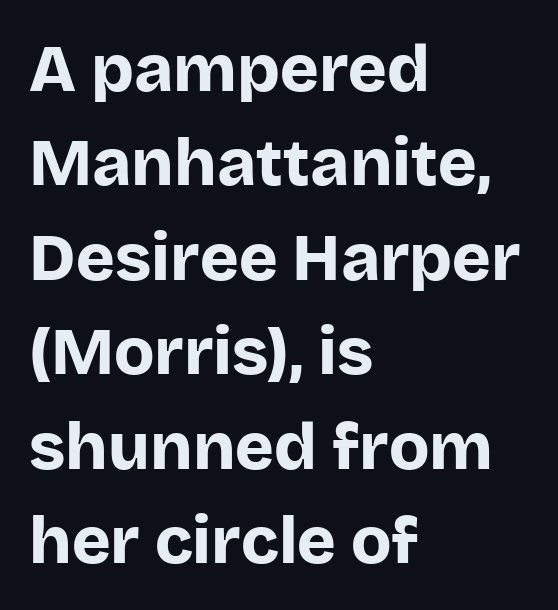
The image shows 66 px bold sans-serif type, upright; set left-aligned, normal line spacing (1.43x), normal letter spacing, not underlined; low stroke contrast and a large x-height.
